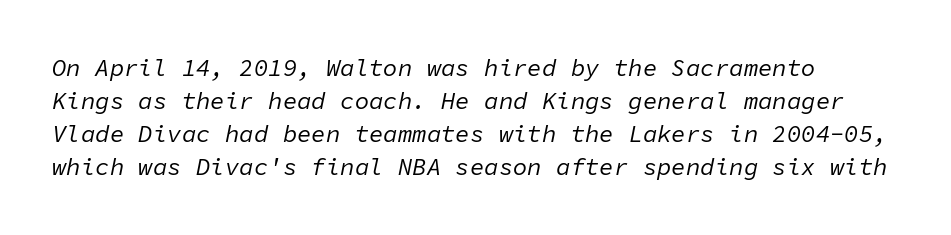
The image shows 24 px text type, italic (leaning right); set normal line spacing (1.38x), normal letter spacing, not underlined.
